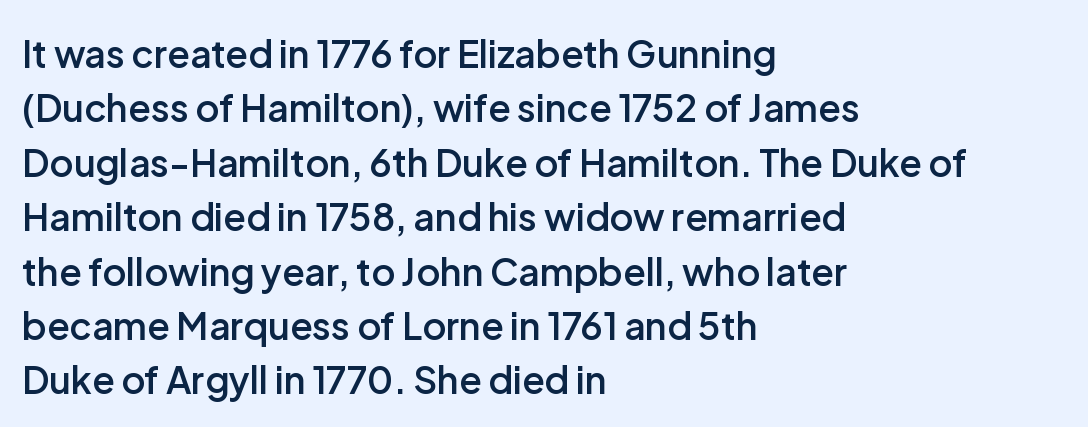
Q: Is the text bold? A: Semi-bold.
Q: Is the text italic (slanted)? A: No, it is upright.
Q: Is the typeface a serif or a sans-serif typeface? A: Sans-serif.
Q: Is the text underlined? A: No.
Q: How is the paragraph aligned? A: Left-aligned.
Q: Is the spacing between letters normal or unusually wide? A: Normal.
Q: Is the spacing between lines tight, normal or loose? A: Normal.
Q: Width (condensed, normal, or wide)? A: Normal.
Q: Stroke contrast? A: Low.
Q: x-height? A: Medium.
Q: Monospaced? A: No.
